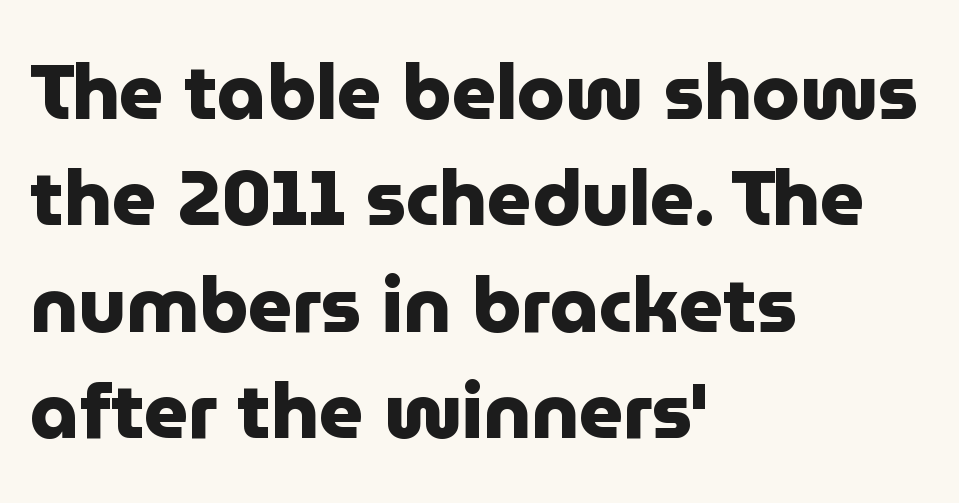
Is the type bold? Yes — the strokes are clearly thick and heavy. The passage shown is typed in a proportional face where columns would drift. Ordinary non-slanted type is in use. Stroke terminals: plain, sans-serif. These lines keep a tight, regular rhythm from letter to letter. Normally led — the rows are evenly, conventionally spaced.
